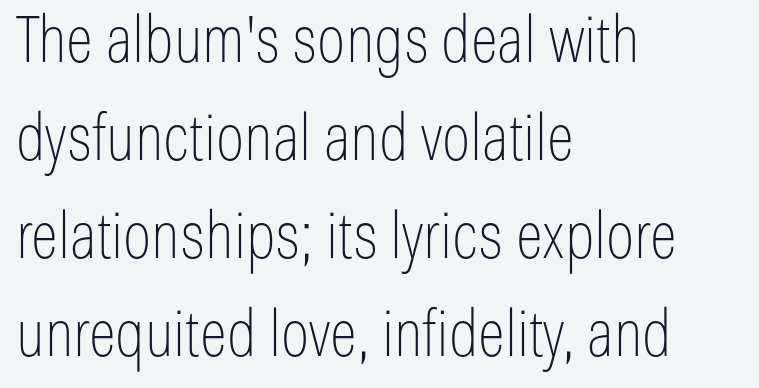
Is the stroke heavy? The answer is a plain regular-or-lighter. Has an underline been added? It has not. Serifs: no, the terminals of the letterforms are clean. This sample has the flowing, uneven cadence of proportional lettering. Observe the ordinary spacing: letters are neighbours, not strangers.
